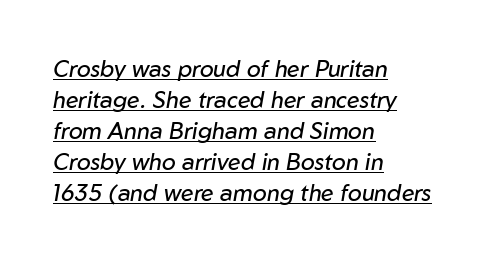
Words appear dense and cohesive because spacing is normal. It's the slanting kind of type. Evenly set lines give the paragraph a standard silhouette. A quiet, ordinary-to-light weight characterises the typeface.
